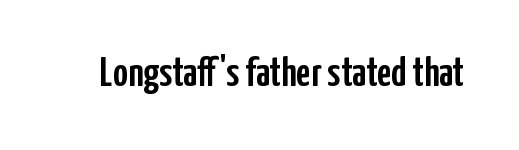
The image shows 41 px condensed sans-serif type, upright; set normal letter spacing, not underlined; low stroke contrast and a medium x-height.
